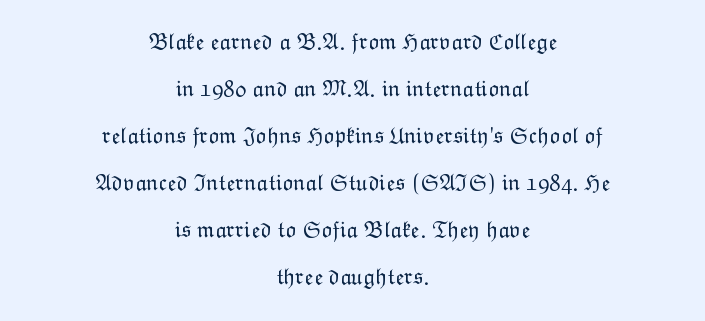
Q: Is the text bold? A: No.
Q: Is the text italic (slanted)? A: No, it is upright.
Q: Is the text underlined? A: No.
Q: How is the paragraph aligned? A: Centered.
Q: Is the spacing between letters normal or unusually wide? A: Normal.
Q: Is the spacing between lines tight, normal or loose? A: Loose.
